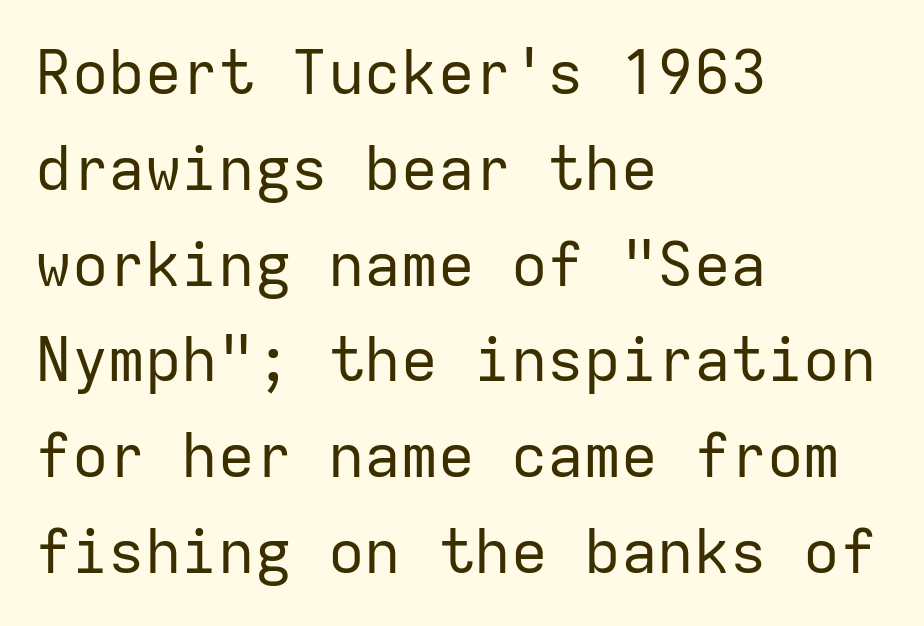
Think of a typewriter: that constant character pitch is what you see here. A bare baseline throughout the passage. To sum up the face: it is a sans, with no serifs. The letterforms sit shoulder to shoulder at normal distance. This sample uses an upright cut, with every glyph sitting square on the baseline.
